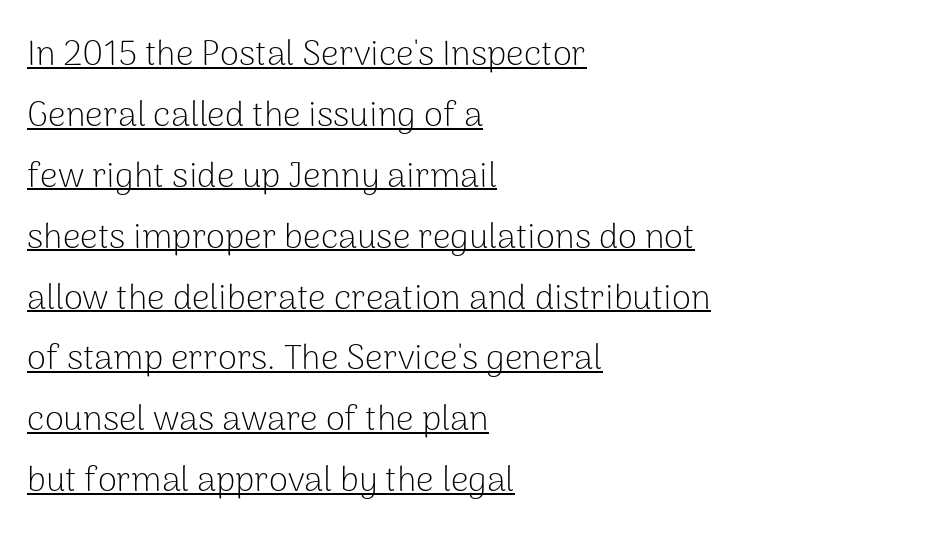
The face used here is proportionally spaced, like ordinary book or web type. These lines are composed in type without serifs. Each line starts at the same left margin while the right side varies. Caption: standard tracking, unaltered.
